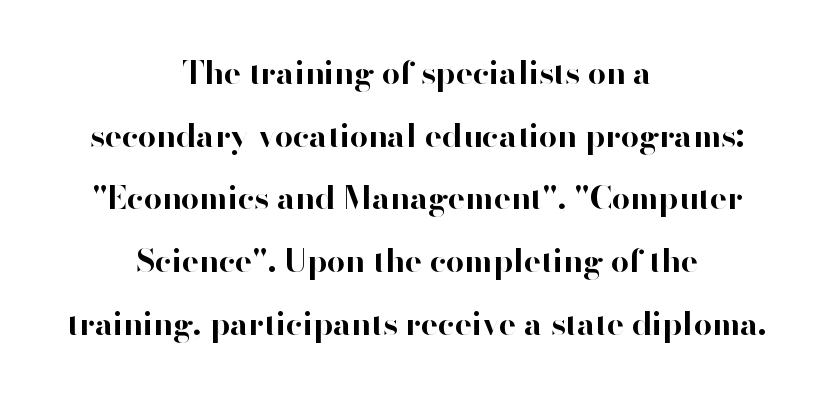
Q: Is the text bold? A: Yes.
Q: Is the text italic (slanted)? A: No, it is upright.
Q: Is the typeface a serif or a sans-serif typeface? A: Sans-serif.
Q: Is the text underlined? A: No.
Q: How is the paragraph aligned? A: Centered.
Q: Is the spacing between letters normal or unusually wide? A: Normal.
Q: Is the spacing between lines tight, normal or loose? A: Loose.
Q: Width (condensed, normal, or wide)? A: Normal.
Q: Stroke contrast? A: High.
Q: x-height? A: Small.
Q: Monospaced? A: No.
